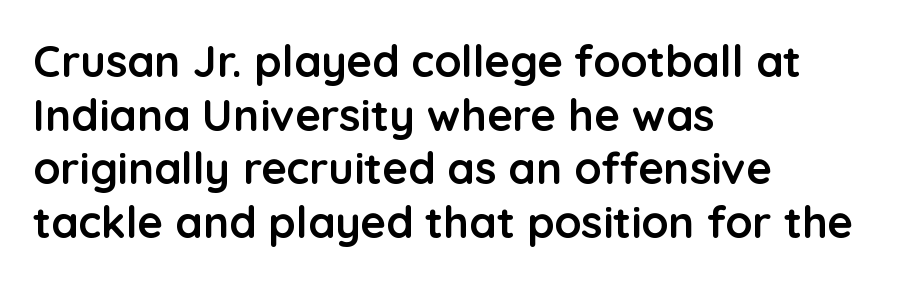
The image shows 44 px semibold sans-serif type, upright; set left-aligned, line spacing 1.22x, normal letter spacing, not underlined; low stroke contrast and a medium x-height.
